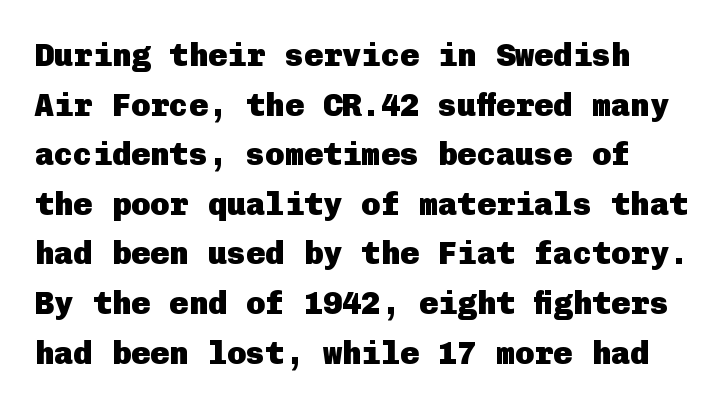
Is this a sans? Yes — the strokes have no serifs. Each word holds together tightly as a unit, with standard inter-letter gaps. Notice how thick the strokes are: this is what a full bold looks like. What's the leading like? Ordinary, nothing unusual.
